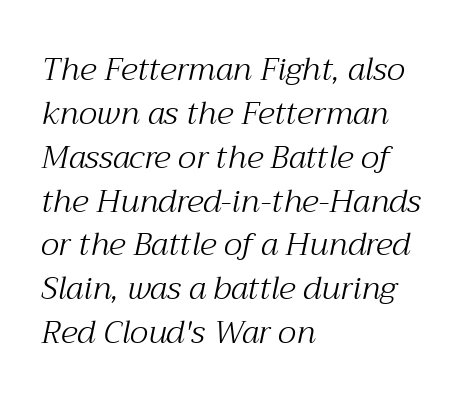
Q: Is the text bold? A: No.
Q: Is the text italic (slanted)? A: Yes, it leans right by about 12 degrees.
Q: Is the typeface a serif or a sans-serif typeface? A: Serif.
Q: Is the text underlined? A: No.
Q: How is the paragraph aligned? A: Left-aligned.
Q: Is the spacing between letters normal or unusually wide? A: Normal.
Q: Is the spacing between lines tight, normal or loose? A: Normal.
Q: Width (condensed, normal, or wide)? A: Normal.
Q: Stroke contrast? A: Medium.
Q: x-height? A: Medium.
Q: Monospaced? A: No.
